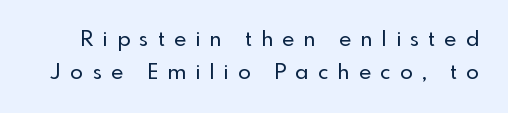
{"italic": "no", "underline": "no", "line_spacing": "normal", "line_spacing_ratio": 1.57, "letter_spacing": "wide", "letter_spacing_em": 0.44, "glyph_px": 21}
